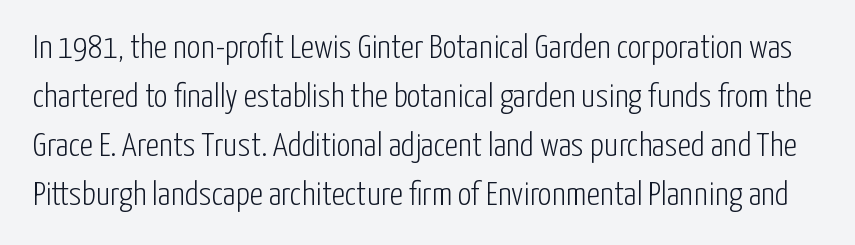
The image shows 34 px light, condensed sans-serif type, upright; set normal line spacing (1.44x), normal letter spacing, not underlined; low stroke contrast and a medium x-height.
